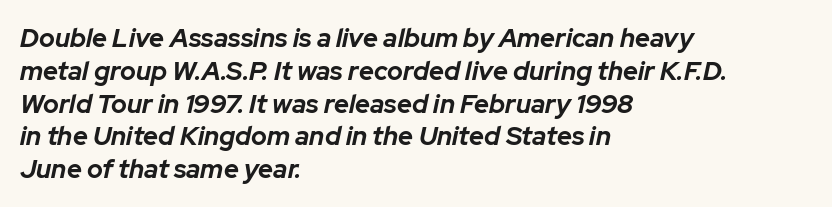
{"italic": "yes", "lean": "right", "slant_degrees": 12, "bold": "yes", "underline": "no", "align": "left", "line_spacing": "normal", "line_spacing_ratio": 1.26, "letter_spacing": "normal", "letter_spacing_em": 0.0, "glyph_px": 26}
